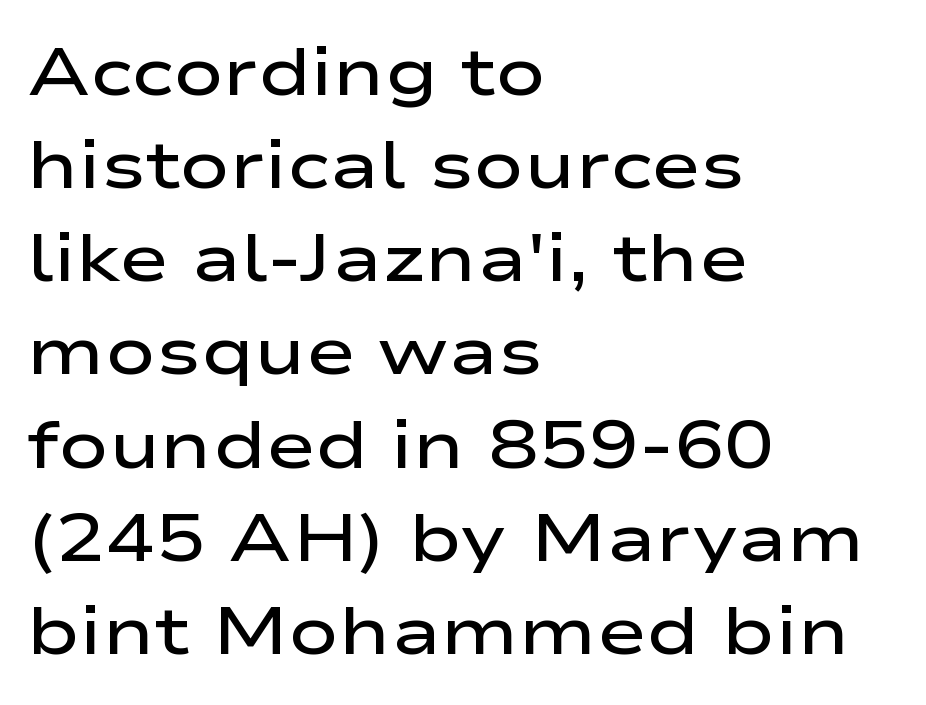
Italic: no, the glyphs are upright roman. Honestly, the row spacing looks completely unremarkable. Weight check: semibold — heavier than regular, not quite bold. Is the block centered? No — it sits flush against the left margin.
